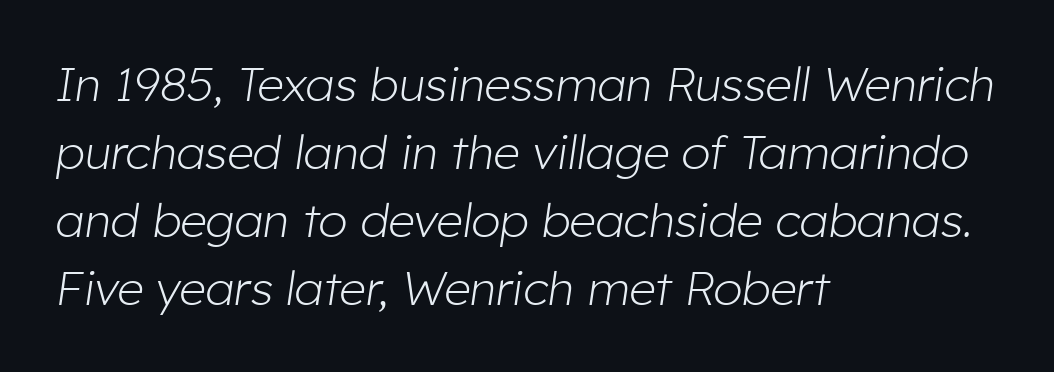
The image shows 47 px light type, italic (leaning right); set left-aligned, normal line spacing (1.45x), normal letter spacing, not underlined; low stroke contrast and a medium x-height.
